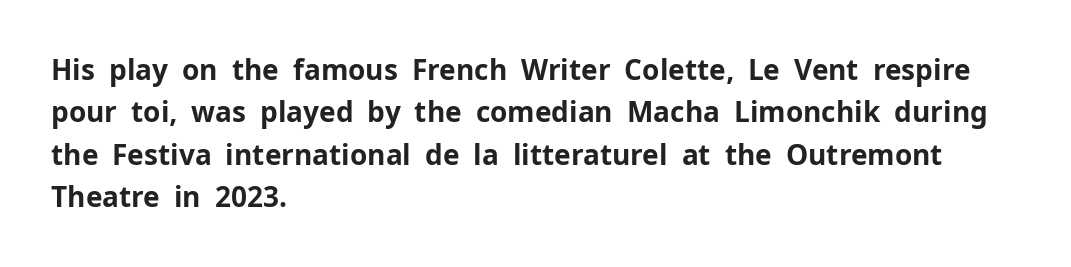
{"serif": "no", "italic": "no", "bold": "yes", "weight": "bold", "width": "normal", "stroke_contrast": "low", "x_height": "medium", "monospaced": "no", "underline": "no", "align": "left", "line_spacing": "normal", "line_spacing_ratio": 1.51, "letter_spacing": "normal", "letter_spacing_em": 0.0, "glyph_px": 28}
